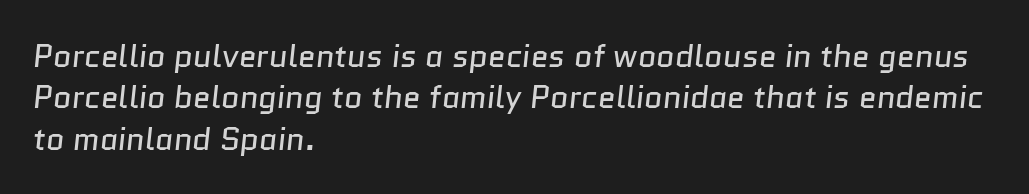
{"serif": "no", "bold": "no", "weight": "regular", "width": "normal", "stroke_contrast": "low", "x_height": "medium", "monospaced": "no", "underline": "no", "align": "left", "line_spacing": "normal", "line_spacing_ratio": 1.29, "letter_spacing": "normal", "letter_spacing_em": 0.0, "glyph_px": 32}
